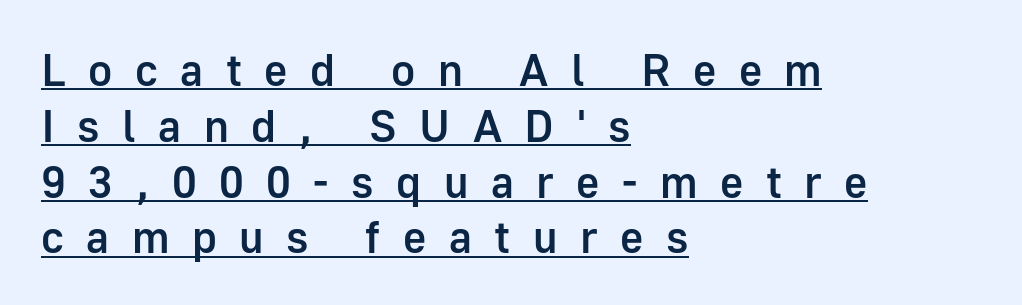
The image shows 45 px semibold sans-serif type, upright; set left-aligned, line spacing 1.24x, unusually wide letter spacing (+0.5 em), underlined; low stroke contrast and a medium x-height.
